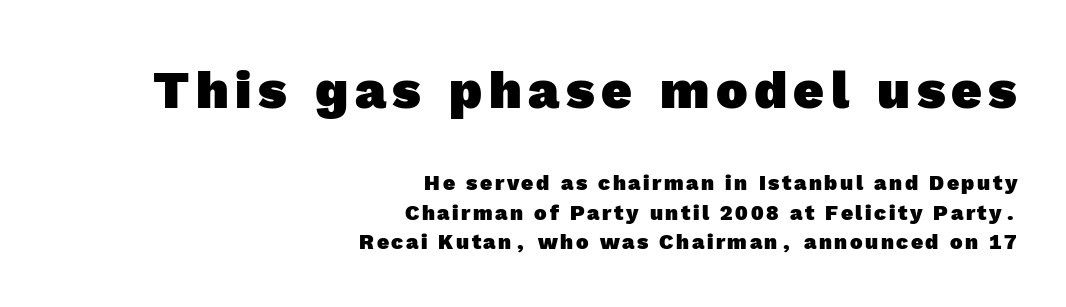
The image shows 53 px heavy sans-serif type; set right-aligned, normal line spacing (1.41x), not underlined; the first (top) block is 2.52x larger; a medium x-height.
